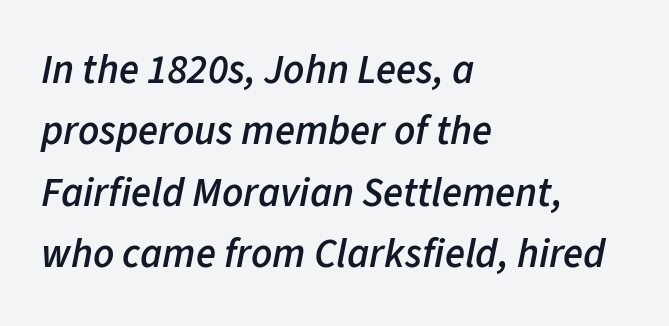
Q: Is the text bold? A: Semi-bold.
Q: Is the text italic (slanted)? A: Yes, it leans right by about 11 degrees.
Q: Is the text underlined? A: No.
Q: How is the paragraph aligned? A: Left-aligned.
Q: Is the spacing between letters normal or unusually wide? A: Normal.
Q: Is the spacing between lines tight, normal or loose? A: Normal.
Q: Width (condensed, normal, or wide)? A: Normal.
Q: Stroke contrast? A: Low.
Q: x-height? A: Medium.
Q: Monospaced? A: No.
